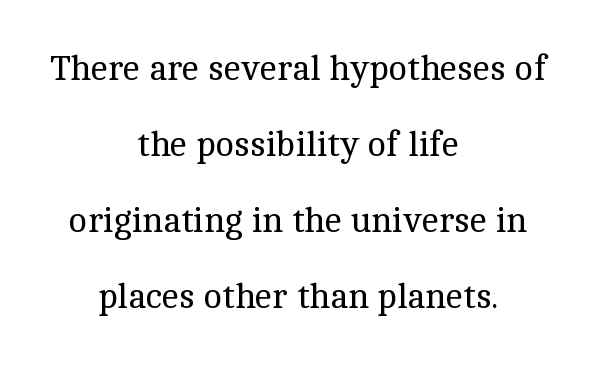
Plain, unruled lines of type. The typeface chosen for these lines features serifs. Each word holds together tightly as a unit, with standard inter-letter gaps. The axis of the letterforms is exactly vertical. This sample has the flowing, uneven cadence of proportional lettering.
